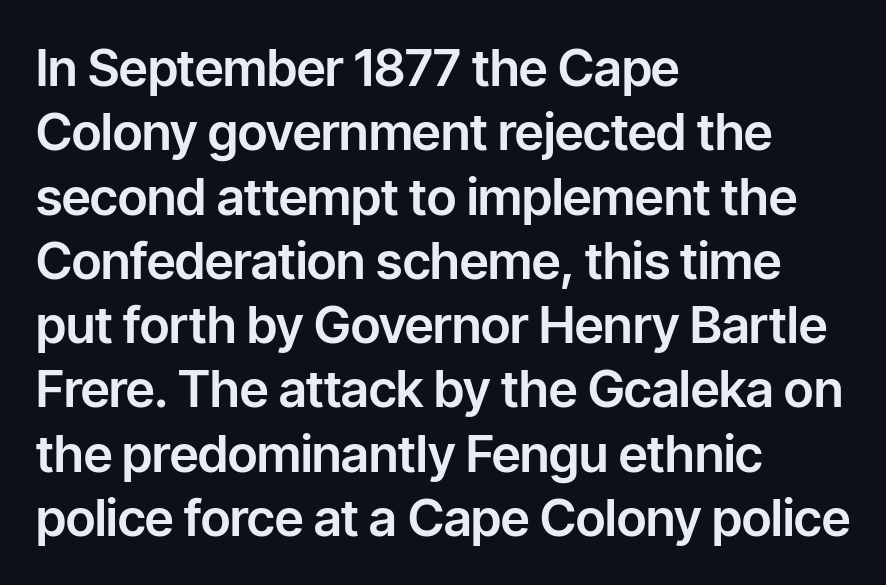
Caption: multi-line text, flush left, ragged right. The letters advance in unequal steps, a hallmark of proportional type. Notice how the stems are strictly vertical — no italics here. A clean baseline with only descenders dipping below it. The passage shown stacks its lines at a standard gap. Students, note that the glyphs here touch the page at normal intervals.
